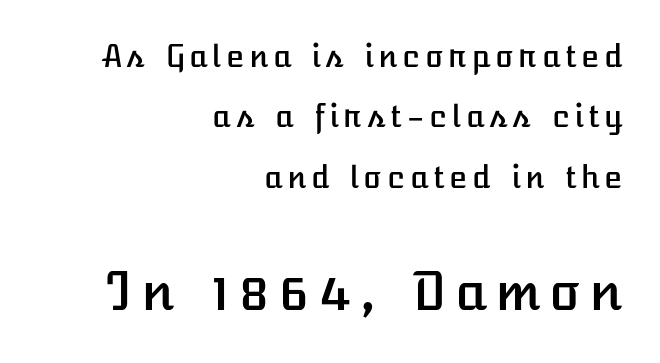
A clean baseline with only descenders dipping below it. Style check: upright. Leading: increased. Caption: upper text group reduced, lower text group enlarged. A flush-right, rag-left setting is used for this passage.
